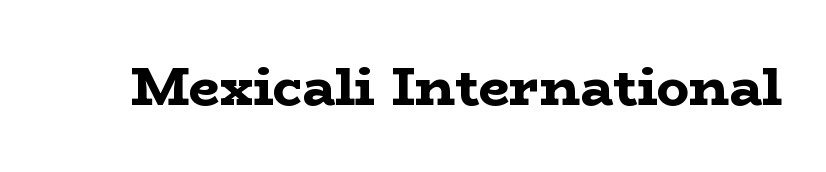
Q: Is the text bold? A: Yes.
Q: Is the text italic (slanted)? A: No, it is upright.
Q: Is the typeface a serif or a sans-serif typeface? A: Serif.
Q: Is the text underlined? A: No.
Q: Is the spacing between letters normal or unusually wide? A: Normal.
Q: Width (condensed, normal, or wide)? A: Wide.
Q: Stroke contrast? A: Low.
Q: x-height? A: Medium.
Q: Monospaced? A: No.
